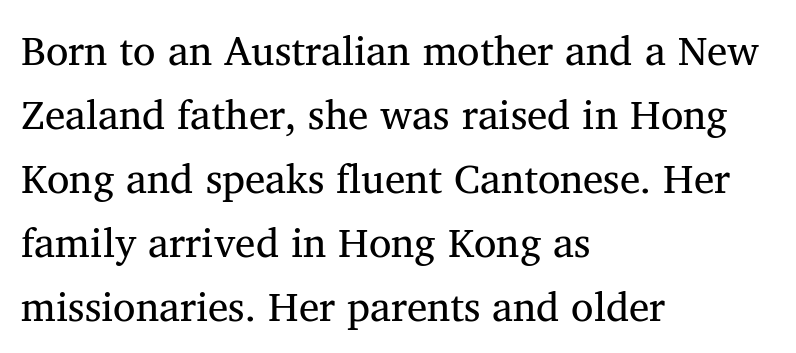
{"serif": "yes", "italic": "no", "bold": "no", "weight": "regular", "width": "normal", "stroke_contrast": "medium", "x_height": "medium", "monospaced": "no", "underline": "no", "align": "left", "line_spacing": "normal", "line_spacing_ratio": 1.56, "letter_spacing": "normal", "letter_spacing_em": 0.0, "glyph_px": 41}
